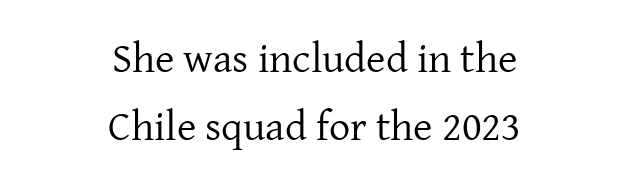
You can tell it's not italic because the verticals are truly vertical. The face looks like a standard text weight, possibly lighter. The passage shown is typed in a proportional face where columns would drift. Spacing between characters is what you'd get straight out of the box. These lines sit exactly where default settings would place them. A typesetter would label this face a serif.
